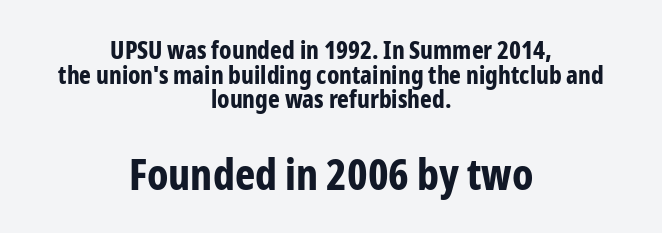
{"serif": "no", "italic": "no", "bold": "yes", "weight": "bold", "width": "condensed", "stroke_contrast": "low", "x_height": "medium", "monospaced": "no", "underline": "no", "align": "center", "line_spacing": "tight", "line_spacing_ratio": 0.99, "letter_spacing": "normal", "letter_spacing_em": 0.0, "larger_block": "second", "size_ratio": 1.72, "glyph_px": 43}
